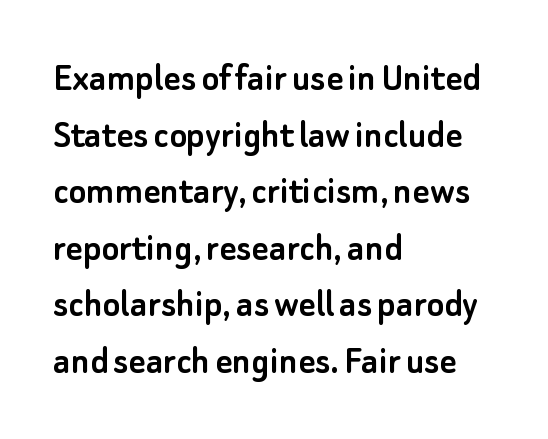
{"serif": "no", "italic": "no", "width": "normal", "stroke_contrast": "low", "x_height": "small", "monospaced": "no", "underline": "no", "align": "left", "line_spacing": "normal", "line_spacing_ratio": 1.38, "letter_spacing": "normal", "letter_spacing_em": 0.0, "glyph_px": 41}
